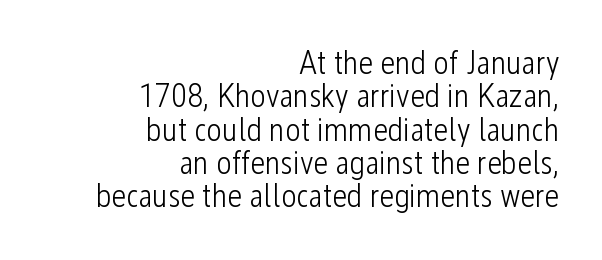
The image shows 33 px light, condensed sans-serif type, upright; set right-aligned, tight line spacing (1.01x), normal letter spacing, not underlined; low stroke contrast and a medium x-height.
